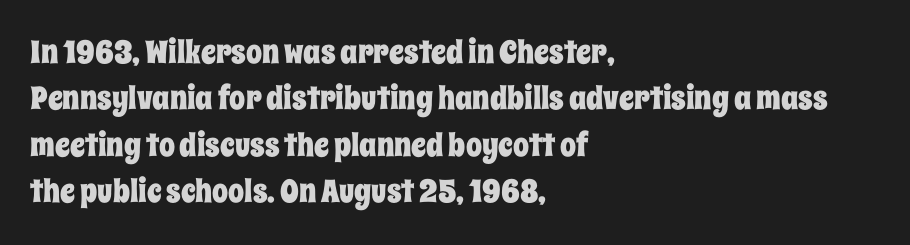
{"italic": "no", "width": "condensed", "stroke_contrast": "low", "x_height": "large", "monospaced": "no", "underline": "no", "align": "left", "line_spacing": "normal", "line_spacing_ratio": 1.45, "letter_spacing": "normal", "letter_spacing_em": 0.0, "glyph_px": 32}
